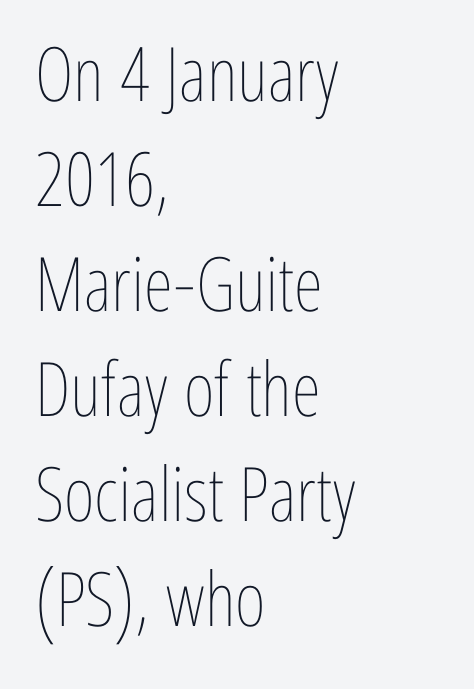
This sample has the flowing, uneven cadence of proportional lettering. Rows of type keep a routine distance in the vertical direction. The typography opts for an upright posture over an oblique one. Compared with a typical body face, this is equally light or lighter still. This sample uses plain, unmodified letter spacing. Lines of text with bare space underneath.
